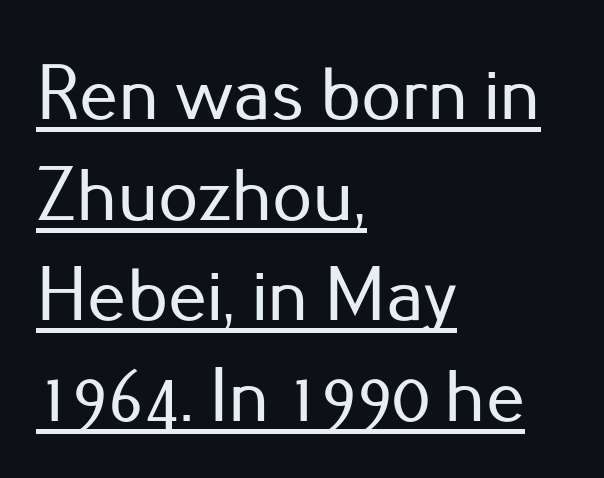
Q: Is the text italic (slanted)? A: No, it is upright.
Q: Is the typeface a serif or a sans-serif typeface? A: Sans-serif.
Q: Is the text underlined? A: Yes.
Q: How is the paragraph aligned? A: Left-aligned.
Q: Is the spacing between letters normal or unusually wide? A: Normal.
Q: Is the spacing between lines tight, normal or loose? A: Normal.
Q: Width (condensed, normal, or wide)? A: Normal.
Q: Stroke contrast? A: Low.
Q: x-height? A: Small.
Q: Monospaced? A: No.
